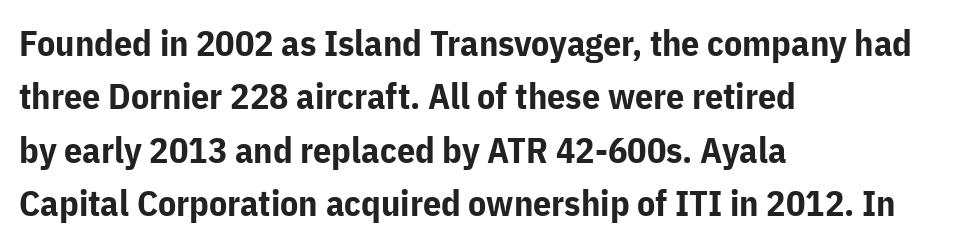
Caption: bold face, heavy strokes. Quick note: not italic, upright. Each letter keeps its own natural width here, so spacing adapts to shape. The zone under the glyphs is completely vacant. Horizontal bands of white between lines are of average thickness. You could call the tracking neutral — neither tight nor loose.
